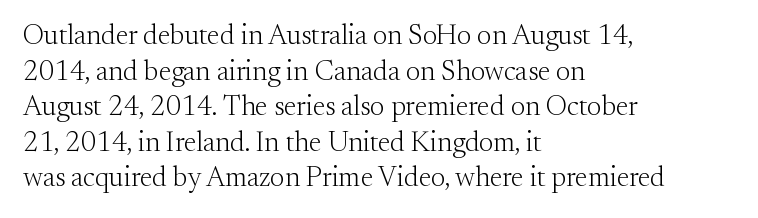
{"serif": "yes", "italic": "no", "bold": "no", "weight": "light", "width": "normal", "stroke_contrast": "medium", "x_height": "small", "monospaced": "no", "underline": "no", "align": "left", "line_spacing": "normal", "line_spacing_ratio": 1.27, "letter_spacing": "normal", "letter_spacing_em": 0.0, "glyph_px": 28}
